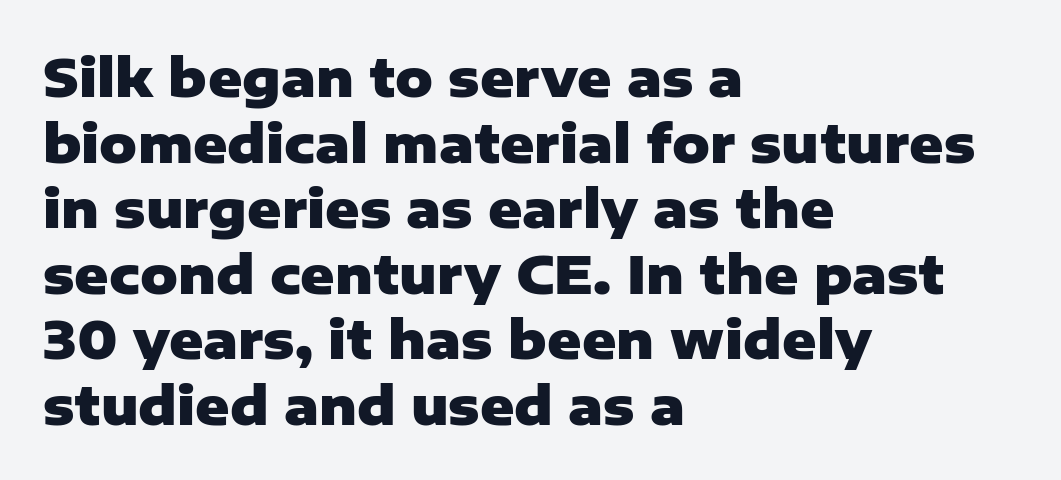
Lines of text with bare space underneath. The face used here is proportionally spaced, like ordinary book or web type. Horizontal alignment here is leftward, the default for most running prose. Compared with typical paragraphs, the rows here are spaced about the same.
